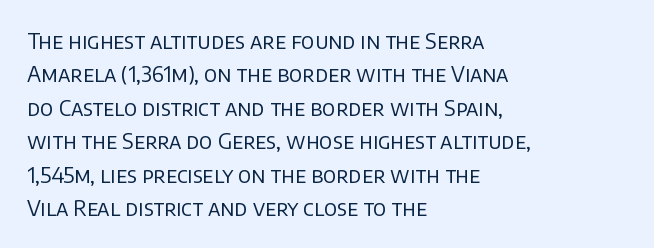
How would I describe the line gaps? Plain and ordinary. Weight: in the light-to-regular range. The type is set solid horizontally, with unmodified tracking. The lines are quadded left.
